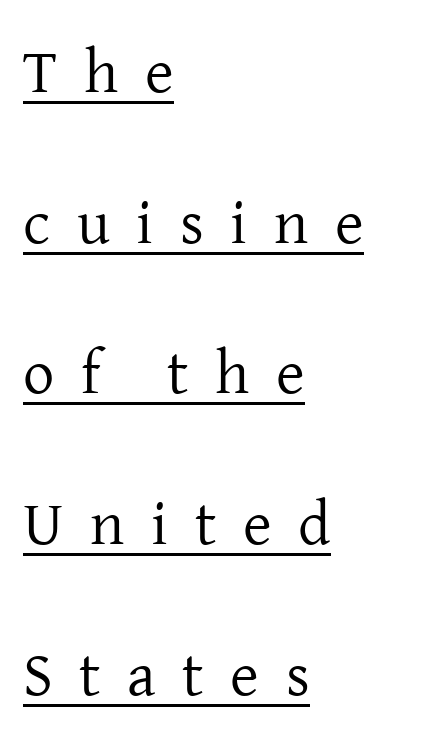
The image shows 62 px regular-weight serif type, upright; set left-aligned, loose line spacing (2.43x), unusually wide letter spacing (+0.43 em), underlined; low stroke contrast and a medium x-height.
